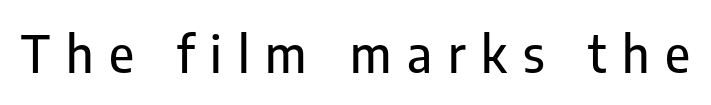
{"serif": "no", "italic": "no", "width": "condensed", "stroke_contrast": "low", "x_height": "medium", "monospaced": "no", "underline": "no", "letter_spacing": "wide", "letter_spacing_em": 0.31, "glyph_px": 51}
